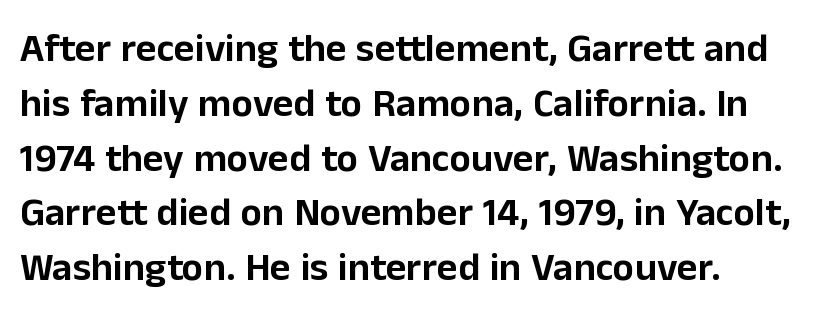
A roman cut, with each character standing at attention. The baseline area is clear. The rows are spaced the way most documents space them. All the whitespace from short lines collects on the right. The rendering shows plain stroke endings on the letterforms — a sans-serif design. No extra tracking has been applied to these lines.
